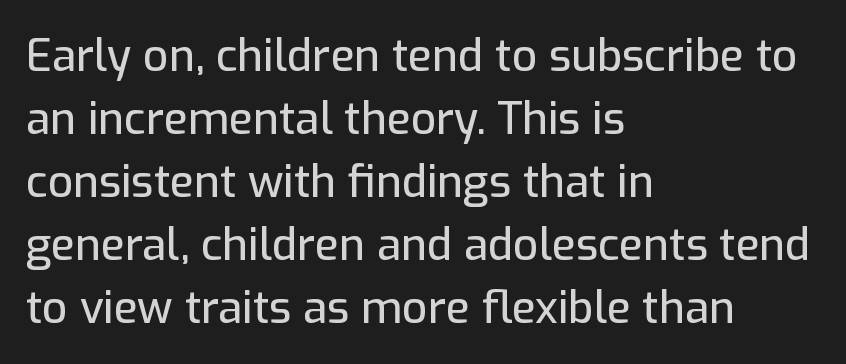
Proportional: the letters do not fall into vertical columns. This rendering features lettering with no underline. The leading is moderate, giving the passage an even texture. Ordinary non-slanted type is in use. To sum up the face: it is a sans, with no serifs. Letter spacing: default.
